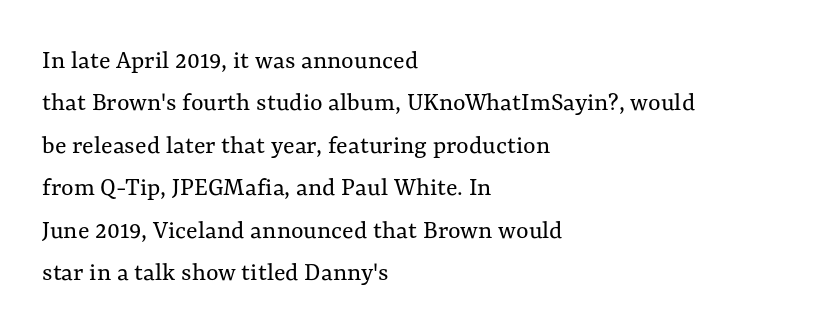
Q: Is the text bold? A: No.
Q: Is the text italic (slanted)? A: No, it is upright.
Q: Is the text underlined? A: No.
Q: How is the paragraph aligned? A: Left-aligned.
Q: Is the spacing between letters normal or unusually wide? A: Normal.
Q: Is the spacing between lines tight, normal or loose? A: Normal.
